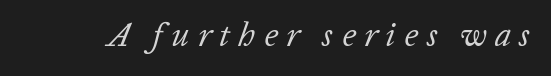
The typography opts for an oblique posture over an upright one. Compared with a typical body face, this is equally light or lighter still. Descender tails drop into unmarked territory. Note the varied advance widths — an 'i' is clearly narrower than an 'm'.
